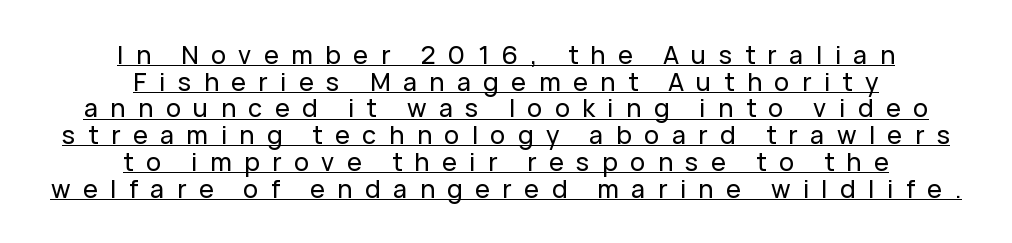
Q: Is the text italic (slanted)? A: No, it is upright.
Q: Is the text underlined? A: Yes.
Q: How is the paragraph aligned? A: Centered.
Q: Is the spacing between letters normal or unusually wide? A: Unusually wide.
Q: Is the spacing between lines tight, normal or loose? A: Tight.
